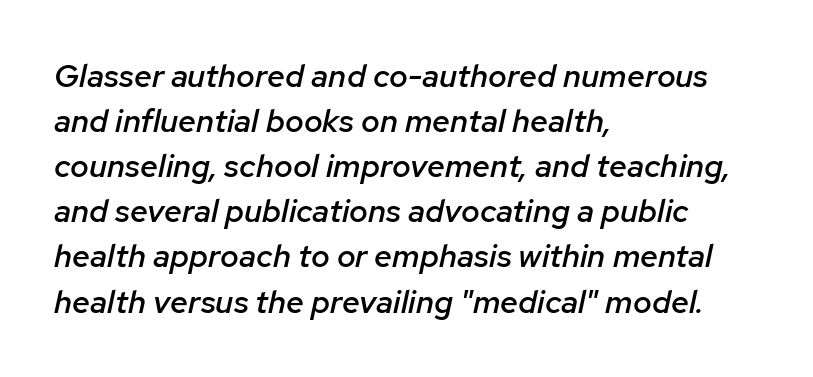
{"italic": "yes", "lean": "right", "slant_degrees": 12, "bold": "semi", "weight": "semibold", "width": "normal", "stroke_contrast": "low", "x_height": "medium", "monospaced": "no", "underline": "no", "align": "left", "line_spacing": "normal", "line_spacing_ratio": 1.41, "letter_spacing": "normal", "letter_spacing_em": 0.0, "glyph_px": 32}
